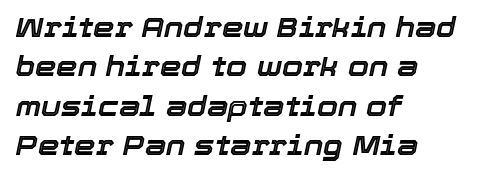
Any mark beneath the type? The region is blank. Italic: yes, the glyphs are oblique. The rendering anchors every line to the left-hand side. There is no visible air inserted between adjacent glyphs.
